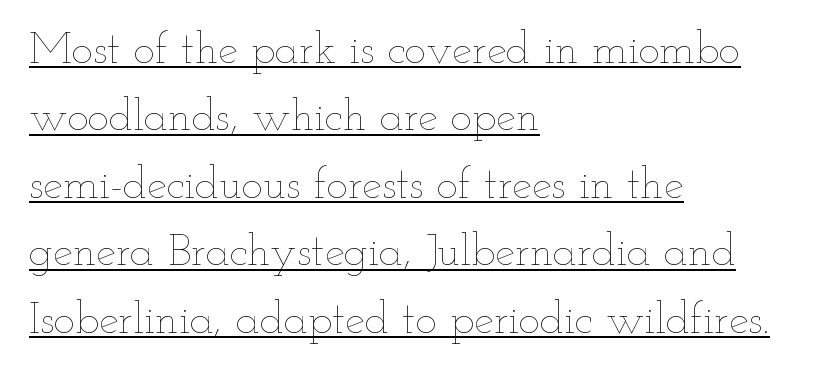
Is this a heavy cut? Hardly; it is regular or lighter. Tracking here is standard; glyphs follow each other at the usual distance. The lettering holds an erect, upright posture throughout. The rendered words wear a rule along their underside.
